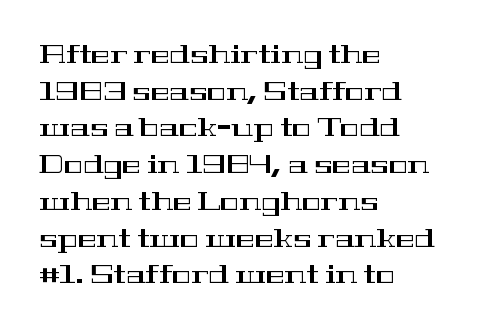
{"italic": "no", "underline": "no", "align": "left", "line_spacing": "normal", "line_spacing_ratio": 1.47, "letter_spacing": "normal", "letter_spacing_em": 0.0, "glyph_px": 25}
